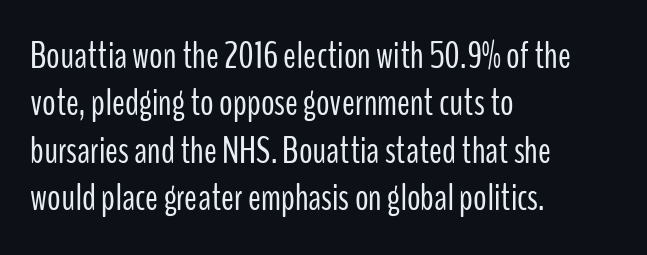
The image shows 38 px light, condensed sans-serif type, upright; set left-aligned, normal line spacing (1.25x), normal letter spacing, not underlined; low stroke contrast and a medium x-height.
